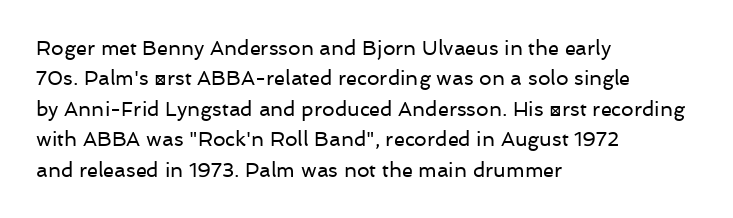
Q: Is the text bold? A: No.
Q: Is the text italic (slanted)? A: No, it is upright.
Q: Is the text underlined? A: No.
Q: How is the paragraph aligned? A: Left-aligned.
Q: Is the spacing between letters normal or unusually wide? A: Normal.
Q: Is the spacing between lines tight, normal or loose? A: Normal.
